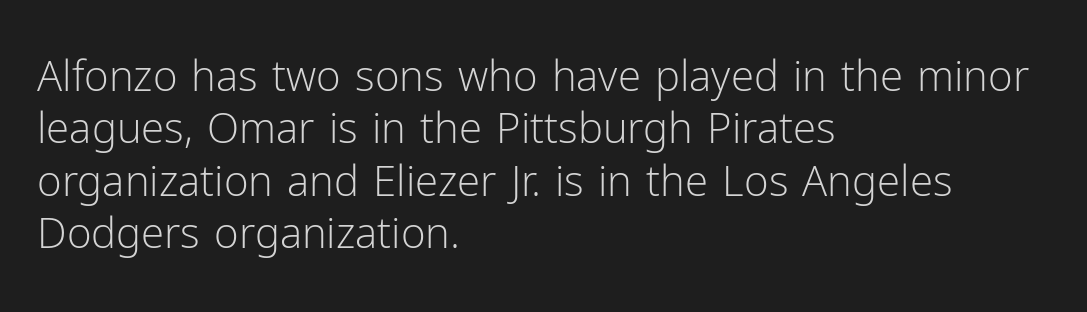
Q: Is the text bold? A: No.
Q: Is the text italic (slanted)? A: No, it is upright.
Q: Is the typeface a serif or a sans-serif typeface? A: Sans-serif.
Q: Is the text underlined? A: No.
Q: How is the paragraph aligned? A: Left-aligned.
Q: Is the spacing between letters normal or unusually wide? A: Normal.
Q: Is the spacing between lines tight, normal or loose? A: Normal.
Q: Width (condensed, normal, or wide)? A: Normal.
Q: Stroke contrast? A: Low.
Q: x-height? A: Medium.
Q: Monospaced? A: No.
